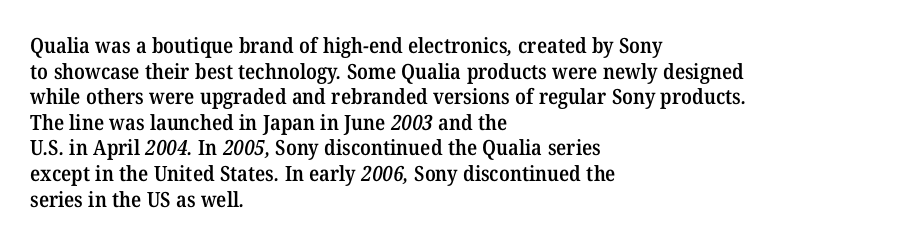
Q: Is the text bold? A: Semi-bold.
Q: Is the text underlined? A: No.
Q: How is the paragraph aligned? A: Left-aligned.
Q: Is the spacing between letters normal or unusually wide? A: Normal.
